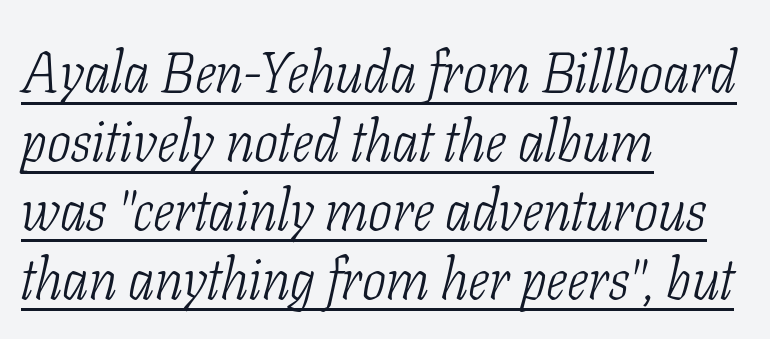
Q: Is the text bold? A: No.
Q: Is the text italic (slanted)? A: Yes, it leans right by about 11 degrees.
Q: Is the typeface a serif or a sans-serif typeface? A: Serif.
Q: Is the text underlined? A: Yes.
Q: How is the paragraph aligned? A: Left-aligned.
Q: Is the spacing between letters normal or unusually wide? A: Normal.
Q: Width (condensed, normal, or wide)? A: Condensed.
Q: Stroke contrast? A: Low.
Q: x-height? A: Medium.
Q: Monospaced? A: No.
